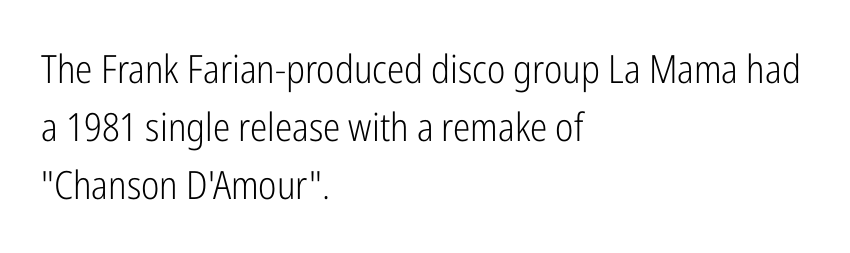
The designer left line spacing at the default. Tall strokes in this sample are plumb rather than angled. Descenders hang freely into open space. The rag falls on the right side of this text block. Here the glyphs are tracked normally, forming tight word shapes.
